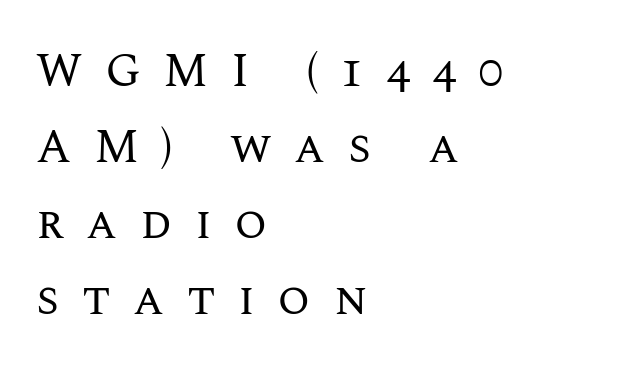
Clear beneath every line of the passage. Does the lettering tilt? It doesn't — this is upright. The typeface has the unassuming heft of standard copy or less. The typesetter chose a ragged-right arrangement here.
